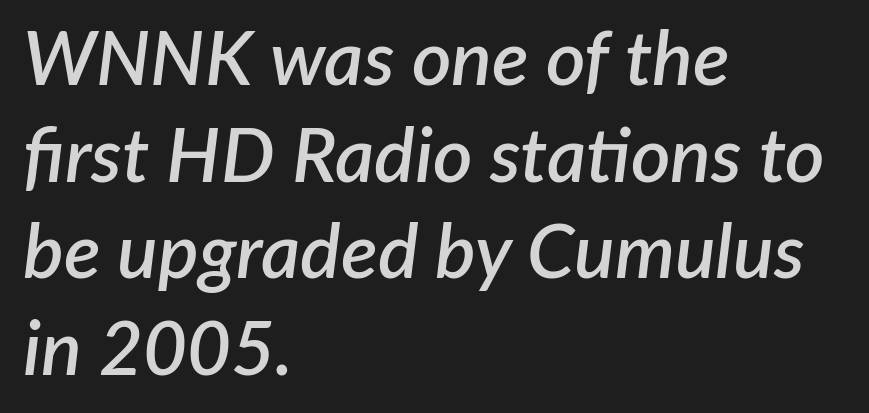
{"italic": "yes", "lean": "right", "slant_degrees": 7, "bold": "semi", "weight": "semibold", "width": "normal", "stroke_contrast": "low", "x_height": "medium", "monospaced": "no", "underline": "no", "align": "left", "line_spacing": "normal", "line_spacing_ratio": 1.27, "letter_spacing": "normal", "letter_spacing_em": 0.0, "glyph_px": 76}
